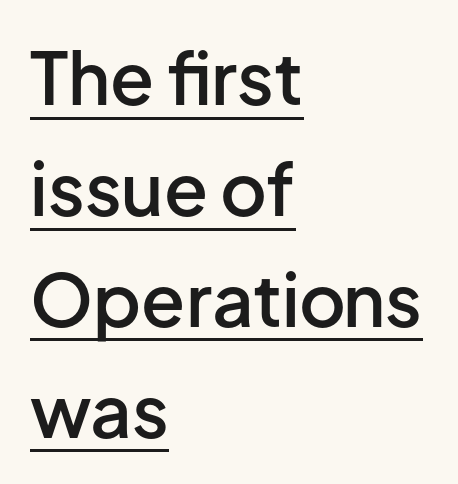
{"serif": "no", "italic": "no", "bold": "semi", "weight": "semibold", "width": "normal", "stroke_contrast": "low", "x_height": "medium", "monospaced": "no", "underline": "yes", "align": "left", "line_spacing": "normal", "line_spacing_ratio": 1.54, "letter_spacing": "normal", "letter_spacing_em": 0.0, "glyph_px": 72}
